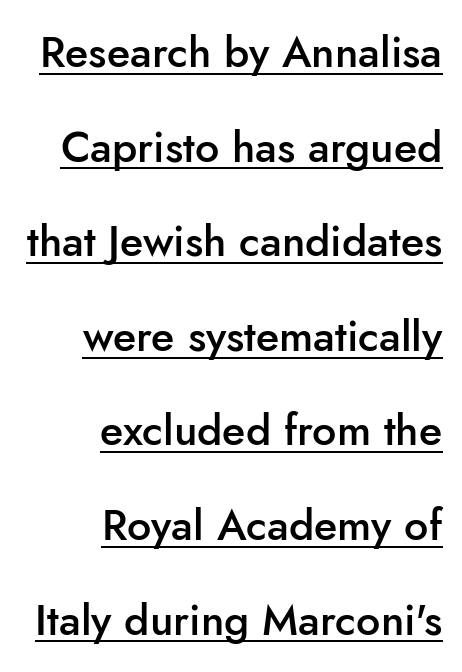
The image shows 43 px semibold sans-serif type, upright; set right-aligned, loose line spacing (2.2x), normal letter spacing, underlined; low stroke contrast and a small x-height.
